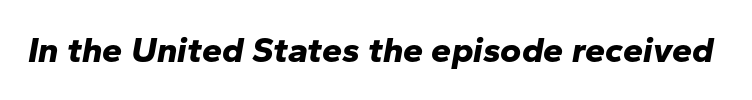
The image shows 36 px bold type, italic (leaning right); set normal letter spacing, not underlined; low stroke contrast and a medium x-height.
